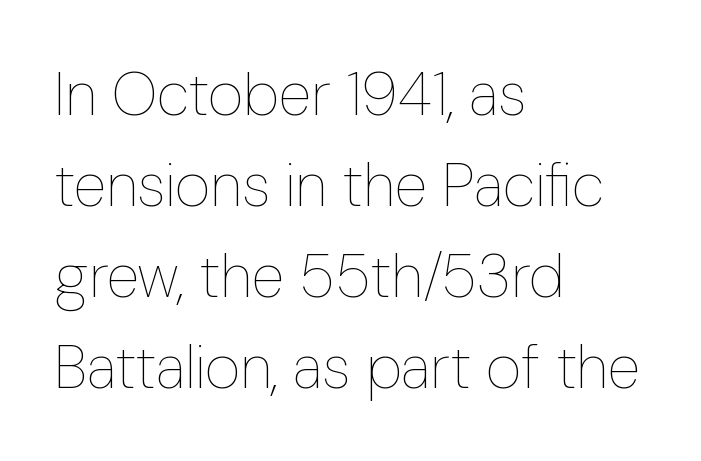
Do the characters align in a grid? No, the font is proportional. The space beneath each line is pristine and unruled. Letters have the restrained weight of plain body copy at most. Italic? Not at all — the glyphs are vertical.
